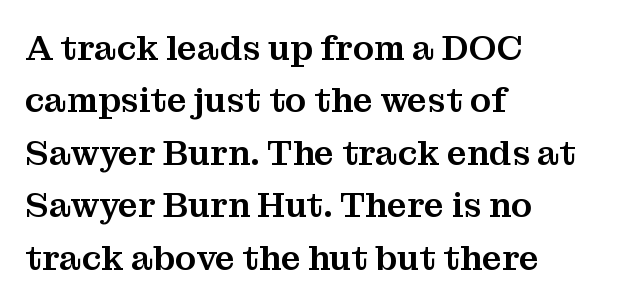
If you measured baseline to baseline, you'd find a middling distance. Character widths vary here, with narrow letters taking less room than wide ones. The passage shown is not underscored anywhere. The paragraph shown leans on its left margin.
